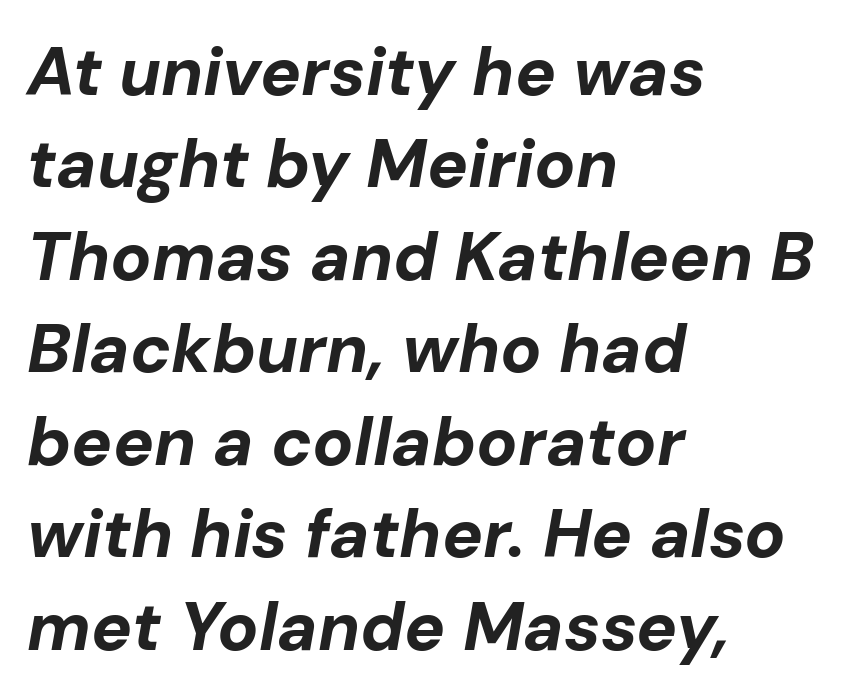
{"italic": "yes", "lean": "right", "slant_degrees": 10, "bold": "yes", "weight": "bold", "width": "normal", "stroke_contrast": "low", "x_height": "medium", "monospaced": "no", "underline": "no", "align": "left", "line_spacing": "normal", "line_spacing_ratio": 1.36, "letter_spacing": "normal", "letter_spacing_em": 0.0, "glyph_px": 68}
